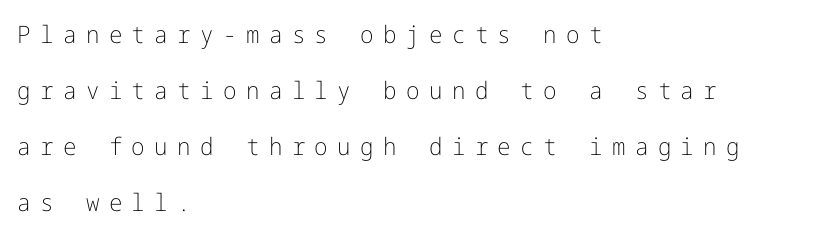
Posture: upright roman. The typesetter chose a ragged-right arrangement here. The strokes are not fattened; the text isn't bold. How would I describe the line gaps? Wide and relaxed.
